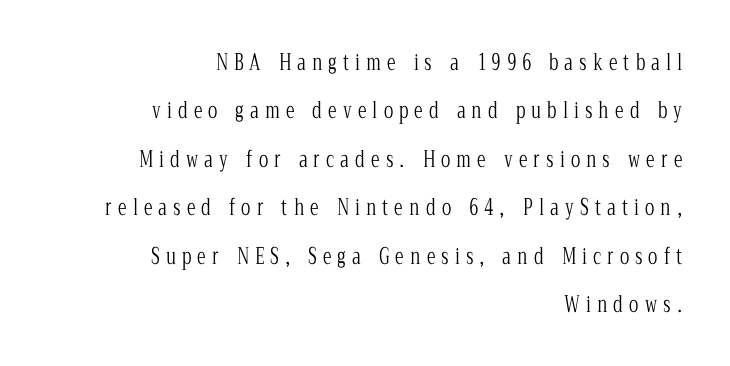
{"italic": "no", "bold": "no", "underline": "no", "align": "right", "line_spacing": "loose", "line_spacing_ratio": 2.2, "letter_spacing": "wide", "letter_spacing_em": 0.28, "glyph_px": 22}
